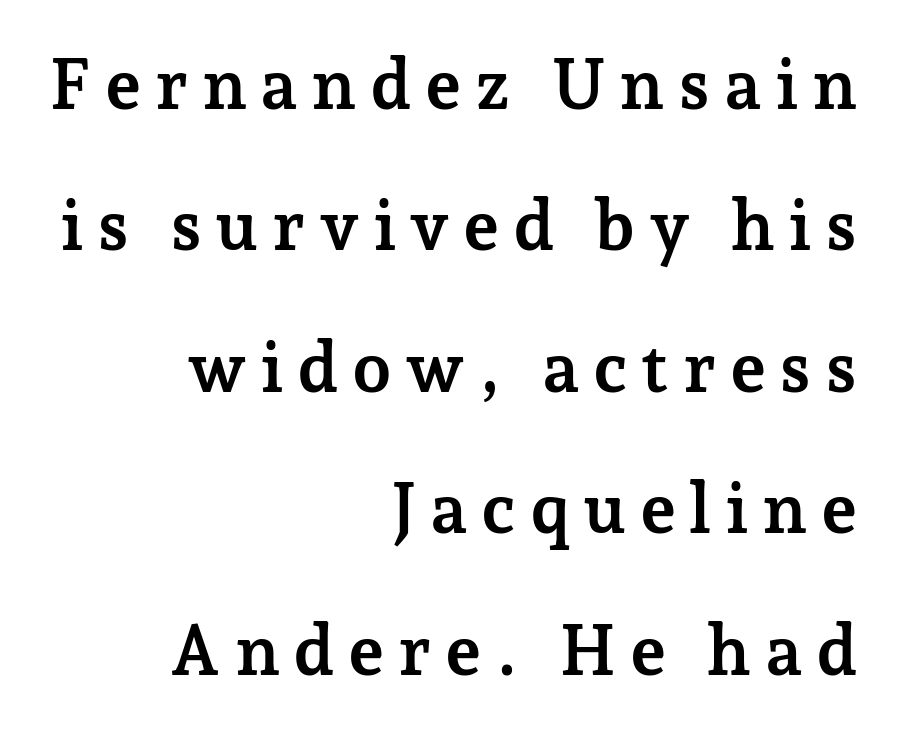
Q: Is the text bold? A: Yes.
Q: Is the text italic (slanted)? A: No, it is upright.
Q: Is the typeface a serif or a sans-serif typeface? A: Serif.
Q: Is the text underlined? A: No.
Q: How is the paragraph aligned? A: Right-aligned.
Q: Is the spacing between lines tight, normal or loose? A: Loose.
Q: Width (condensed, normal, or wide)? A: Normal.
Q: Stroke contrast? A: Low.
Q: x-height? A: Medium.
Q: Monospaced? A: No.
